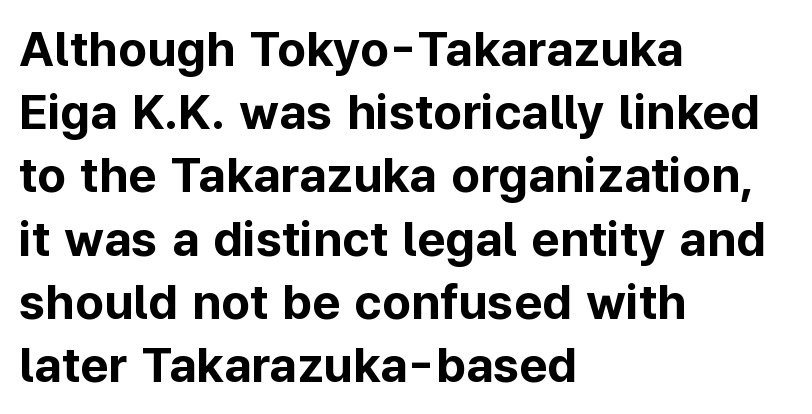
Q: Is the text bold? A: Yes.
Q: Is the text italic (slanted)? A: No, it is upright.
Q: Is the typeface a serif or a sans-serif typeface? A: Sans-serif.
Q: Is the text underlined? A: No.
Q: How is the paragraph aligned? A: Left-aligned.
Q: Is the spacing between letters normal or unusually wide? A: Normal.
Q: Is the spacing between lines tight, normal or loose? A: Normal.
Q: Width (condensed, normal, or wide)? A: Normal.
Q: Stroke contrast? A: Low.
Q: x-height? A: Medium.
Q: Monospaced? A: No.
